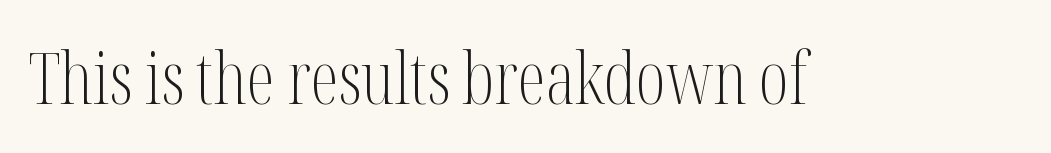
The image shows 71 px light, condensed serif type, upright; set normal letter spacing, not underlined; medium stroke contrast and a medium x-height.
